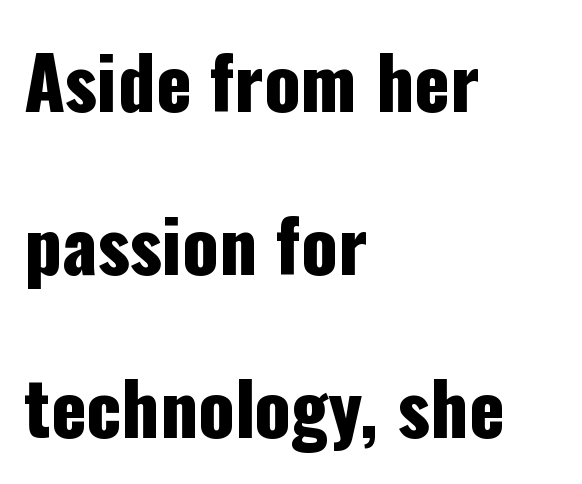
The passage shown is not underscored anywhere. Type style note: lacks serifs. Successive baselines arrive slowly, with a big drop between each. The type is set solid horizontally, with unmodified tracking.
